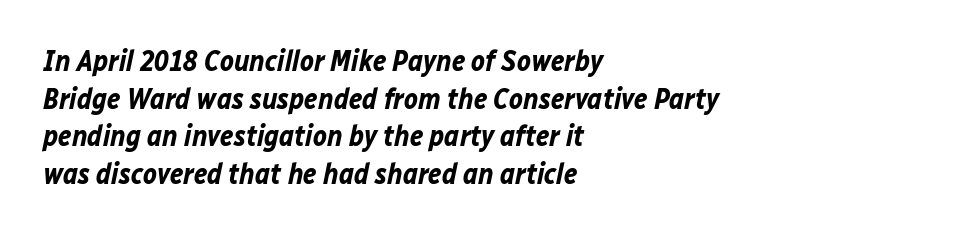
{"italic": "yes", "lean": "right", "slant_degrees": 12, "bold": "yes", "weight": "bold", "width": "normal", "stroke_contrast": "low", "x_height": "medium", "monospaced": "no", "underline": "no", "align": "left", "line_spacing": "normal", "line_spacing_ratio": 1.3, "letter_spacing": "normal", "letter_spacing_em": 0.0, "glyph_px": 29}
